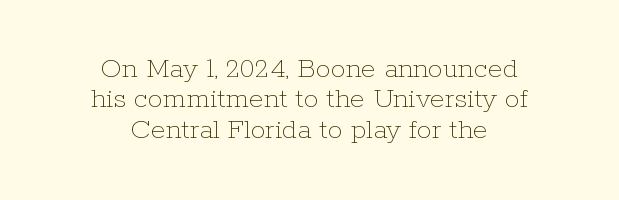
Letter spacing: default. Bare-footed words on every line. These lines were composed using upright roman letters. Vertical spacing — tight. The whitespace from short lines is split evenly between both sides. The passage shown is typed in a proportional face where columns would drift.
